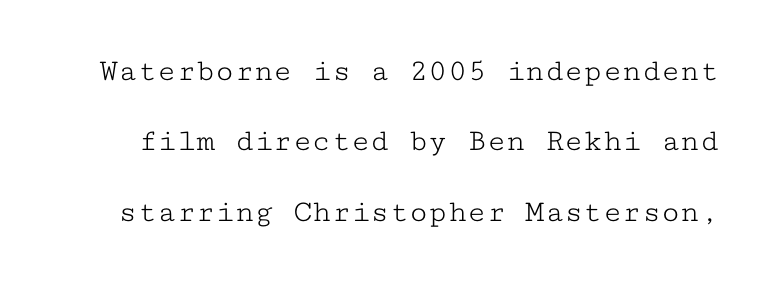
Q: Is the text bold? A: No.
Q: Is the text italic (slanted)? A: No, it is upright.
Q: Is the typeface a serif or a sans-serif typeface? A: Serif.
Q: Is the text underlined? A: No.
Q: Is the spacing between letters normal or unusually wide? A: Normal.
Q: Is the spacing between lines tight, normal or loose? A: Loose.
Q: Width (condensed, normal, or wide)? A: Wide.
Q: Stroke contrast? A: Low.
Q: x-height? A: Medium.
Q: Monospaced? A: Yes.
